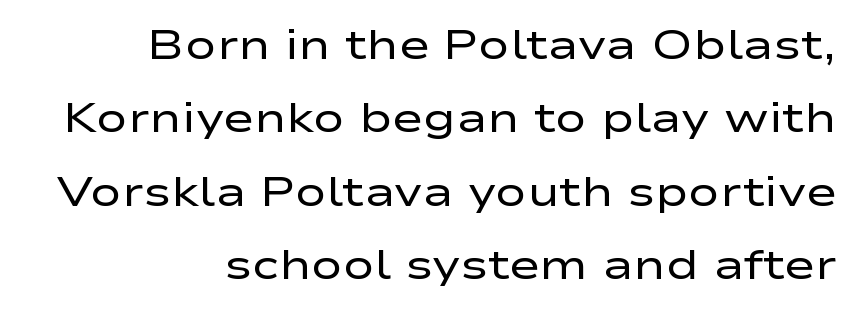
Q: Is the text bold? A: No.
Q: Is the text italic (slanted)? A: No, it is upright.
Q: Is the typeface a serif or a sans-serif typeface? A: Sans-serif.
Q: Is the text underlined? A: No.
Q: How is the paragraph aligned? A: Right-aligned.
Q: Is the spacing between letters normal or unusually wide? A: Normal.
Q: Width (condensed, normal, or wide)? A: Wide.
Q: Stroke contrast? A: Low.
Q: x-height? A: Medium.
Q: Monospaced? A: No.
